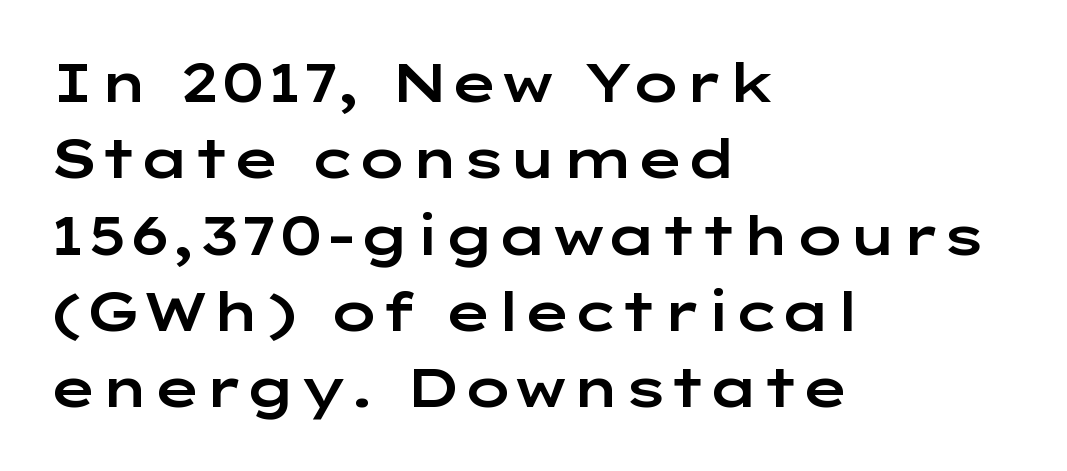
In terms of letterform style, serifs are entirely absent. Style check: upright. Looks like regular typesetting: each glyph gets only the width it needs. The tracking reads as untouched default to a designer's eye. Horizontally, the lines are justified to the leading edge only.
